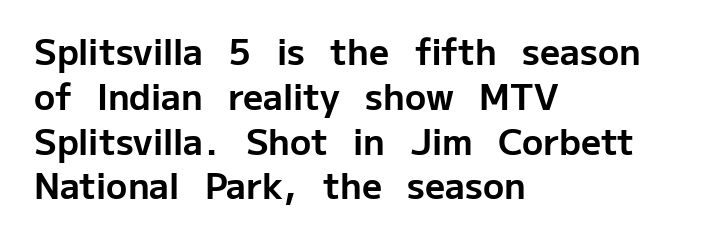
Caption: standard tracking, unaltered. Leading matches the norm, producing a regular column. Examine the stroke ends and you'll find no serifs. Notice how the passage keeps a crisp vertical edge on the left only. The glyphs are unaccompanied by any horizontal stroke below them. Notice how the stems are strictly vertical — no italics here.
